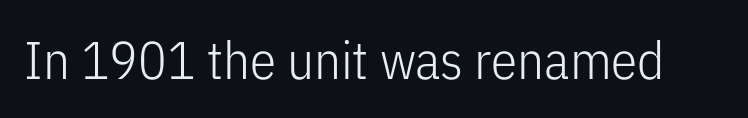
Q: Is the text bold? A: No.
Q: Is the text italic (slanted)? A: No, it is upright.
Q: Is the typeface a serif or a sans-serif typeface? A: Sans-serif.
Q: Is the text underlined? A: No.
Q: Is the spacing between letters normal or unusually wide? A: Normal.
Q: Width (condensed, normal, or wide)? A: Condensed.
Q: Stroke contrast? A: Low.
Q: x-height? A: Medium.
Q: Monospaced? A: No.
